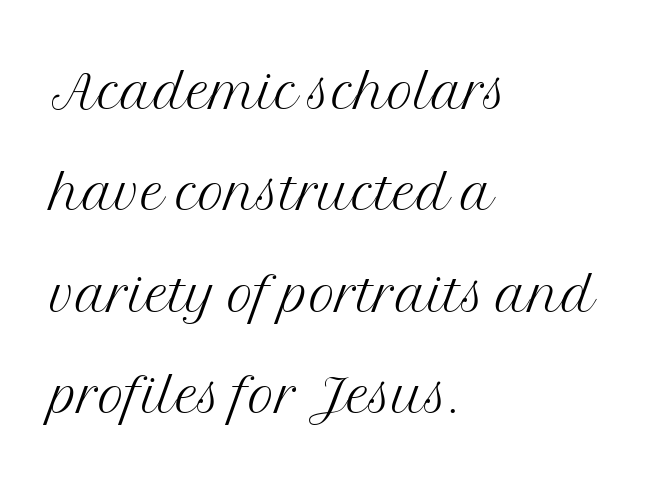
{"serif": "yes", "bold": "no", "weight": "light", "width": "normal", "stroke_contrast": "medium", "x_height": "medium", "monospaced": "no", "underline": "no", "align": "left", "line_spacing": "normal", "line_spacing_ratio": 1.39, "letter_spacing": "normal", "letter_spacing_em": 0.0, "glyph_px": 73}
